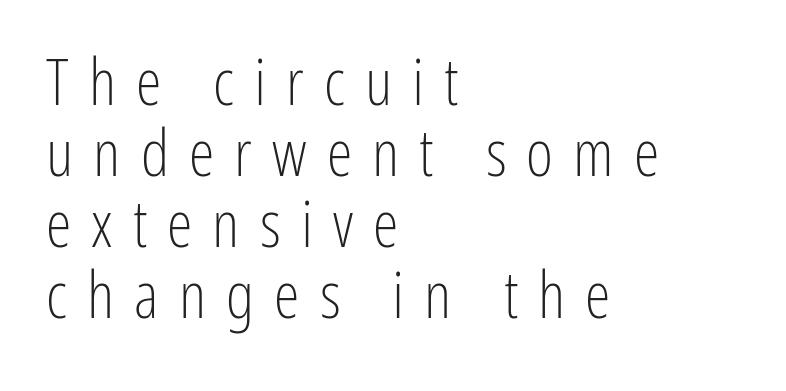
Is there any slant? The stems are plumb. Reading down the column, the eye jumps only a short way to each next line. Observe the wide spacing: letters keep a clear distance from each other. Stems and bowls with no extra thickness — not bold.
